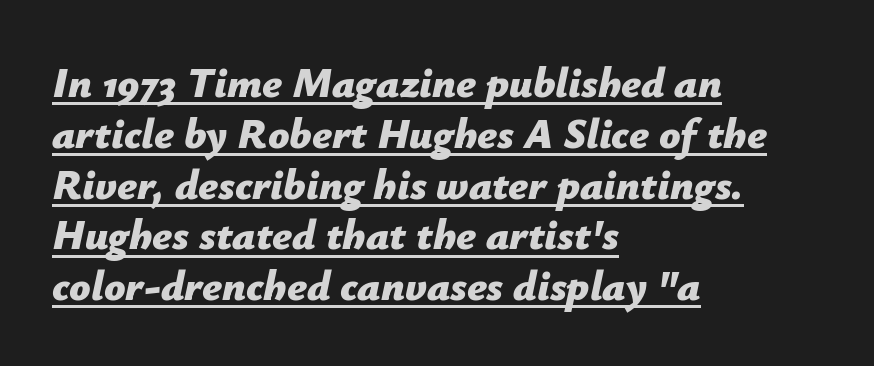
Q: Is the text bold? A: Yes.
Q: Is the text italic (slanted)? A: Yes, it leans right by about 12 degrees.
Q: Is the text underlined? A: Yes.
Q: How is the paragraph aligned? A: Left-aligned.
Q: Is the spacing between letters normal or unusually wide? A: Normal.
Q: Width (condensed, normal, or wide)? A: Normal.
Q: Stroke contrast? A: Low.
Q: x-height? A: Medium.
Q: Monospaced? A: No.
